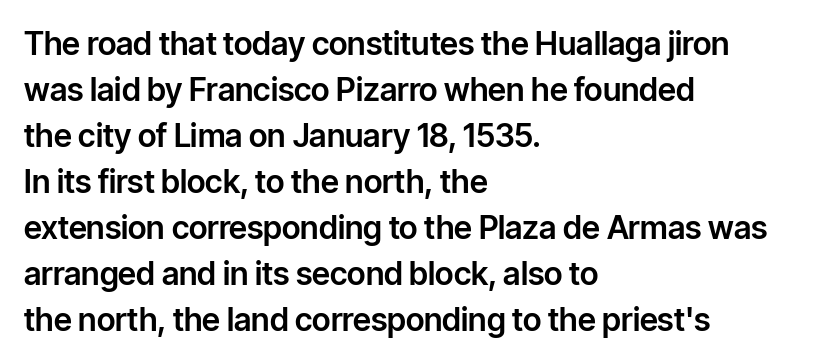
If you measured baseline to baseline, you'd find a middling distance. Characters remain perfectly vertical along every line. The text was rendered using a sans face with plain stroke endings. Is this a fixed-width face? No — the glyphs have proportional, varying widths. The specimen omits any rule beneath the text block's lines.
